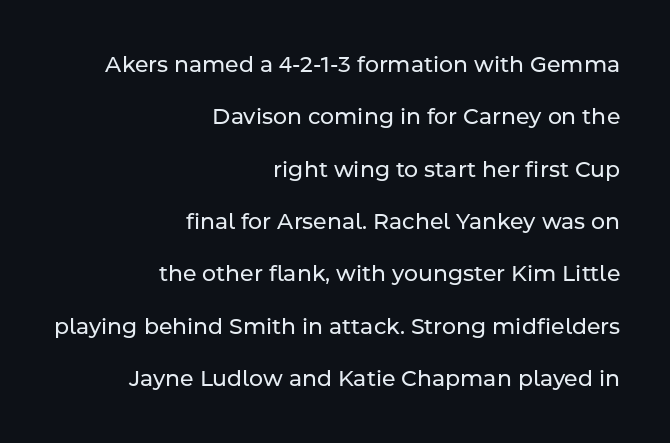
All the whitespace from short lines collects on the left. This is not heavy type; no bold has been used. Glyph-to-glyph distance matches everyday printed text. This sample trades compactness for vertical openness between lines.
